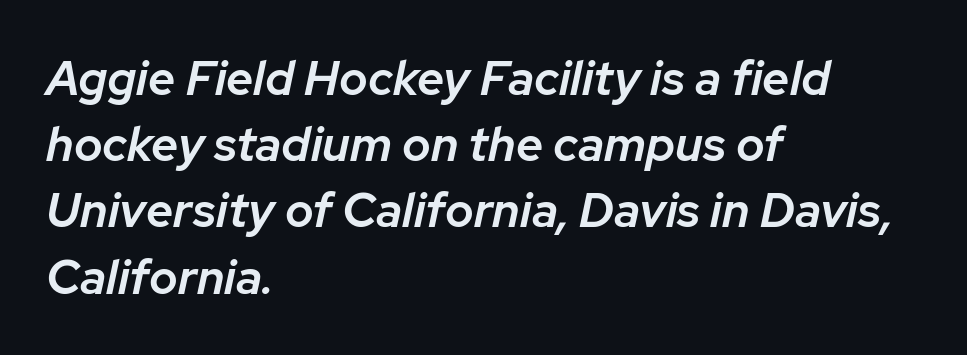
Plain, unruled lines of type. In terms of letterspacing, this is plain default setting. Layout note: lines flush left. Emphasis-style slanted type is in use. These lines are rendered in a variable-pitch font.
